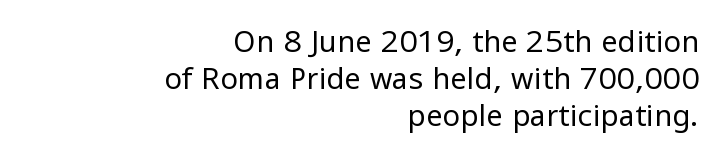
Examine the stroke ends and you'll find no serifs. Varying glyph widths throughout — classic text-font behaviour. Line endings align vertically; line beginnings do not. Stroke mass is kept to a normal reading level or below. This rendering features lettering with no underline.
